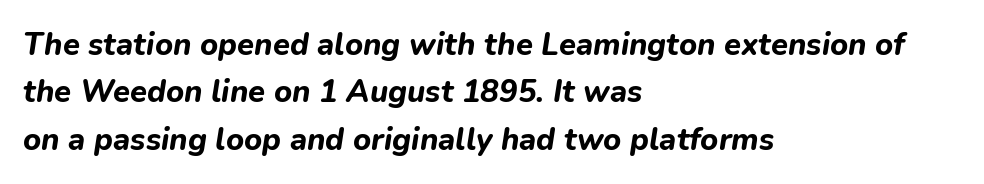
The gaps between neighbouring characters are ordinary and unremarkable. Regular leading. Notice how the passage keeps a crisp vertical edge on the left only. Bare-footed words on every line. Strokes here are thick enough to call this a true bold.
